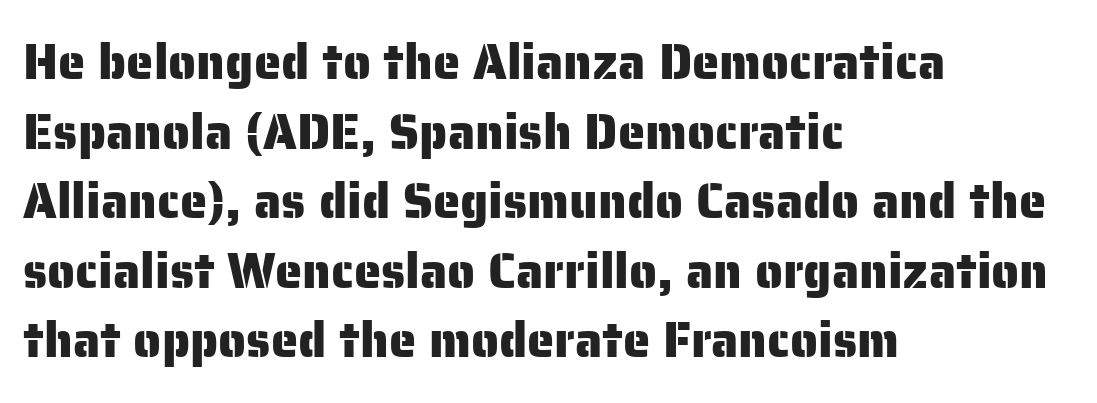
{"serif": "no", "italic": "no", "width": "normal", "stroke_contrast": "low", "x_height": "medium", "monospaced": "no", "underline": "no", "align": "left", "line_spacing": "normal", "line_spacing_ratio": 1.42, "letter_spacing": "normal", "letter_spacing_em": 0.0, "glyph_px": 49}
